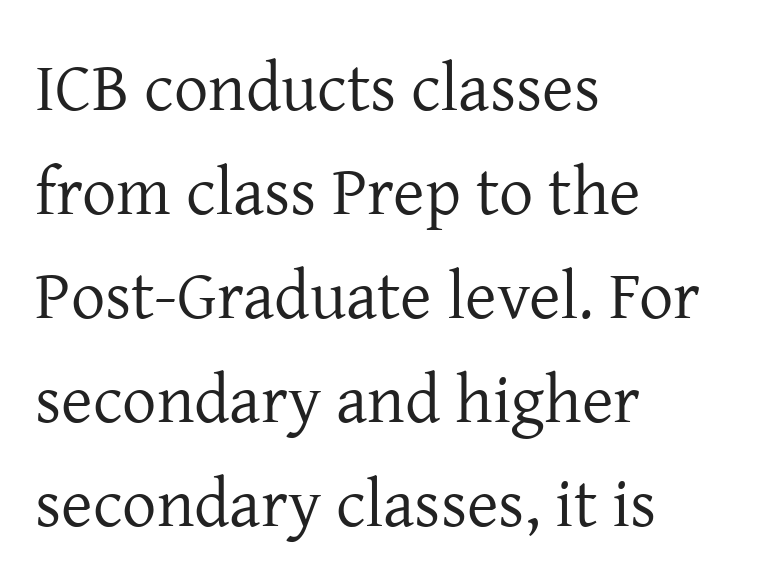
Horizontal alignment here is leftward, the default for most running prose. On a weight scale, this lands at 450 or below. Look at the tracking — it's just the regular setting, nothing added. The font's upright variant was chosen for this text. Note the varied advance widths — an 'i' is clearly narrower than an 'm'. Quick note: underline off.
